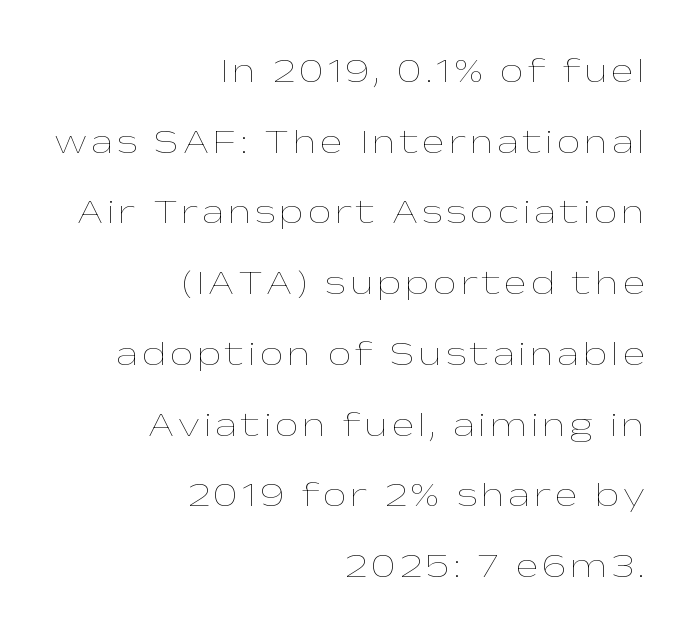
Counters stay open thanks to moderate or lighter strokes. Widely set lines give the paragraph a tall, airy silhouette. Horizontal alignment here is rightward, an uncommon choice for prose. Clear beneath every line of the passage.
